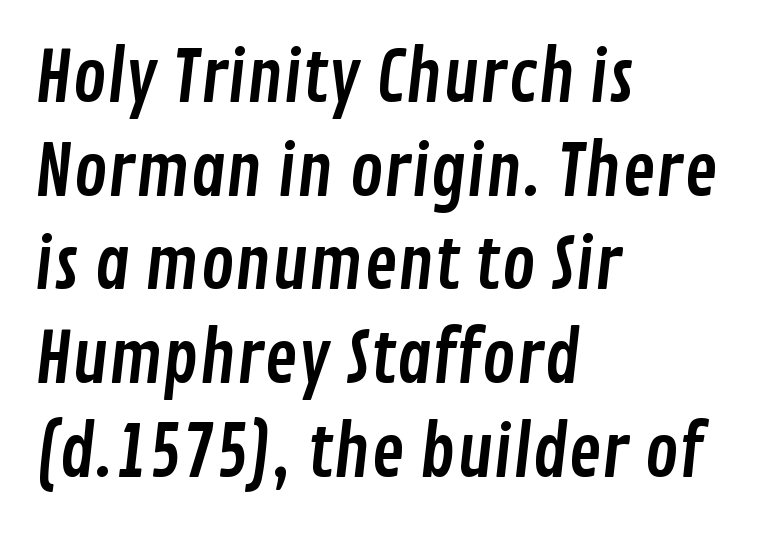
These lines are rendered in a variable-pitch font. Are there feet on the stems? There aren't — it's a sans. Beneath every word, the page is bare. This block has exactly the height ordinary leading produces. Default kerning and tracking; the words read as compact shapes. Compared with a centered layout, this one pins lines to the left instead.
